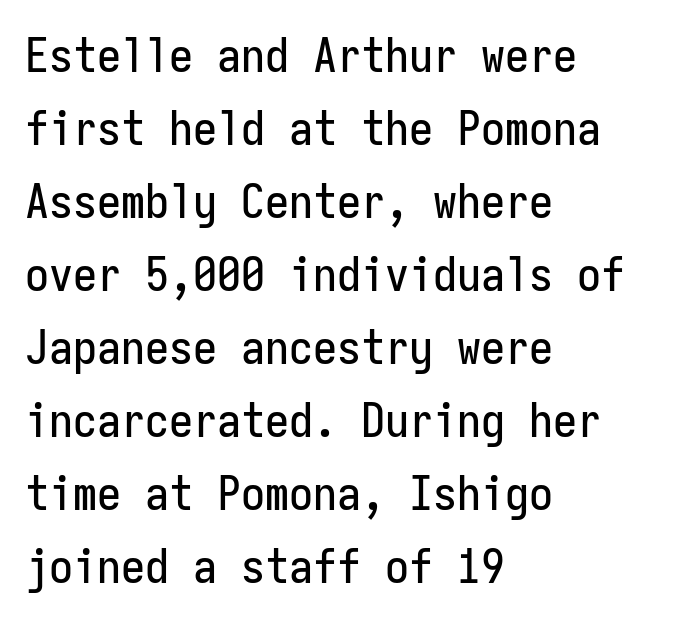
This block has exactly the height ordinary leading produces. The passage shown is not underscored anywhere. In terms of letterform style, serifs are entirely absent. These lines keep a tight, regular rhythm from letter to letter. The passage shown is typed in a monospace face where columns stay perfectly aligned.
